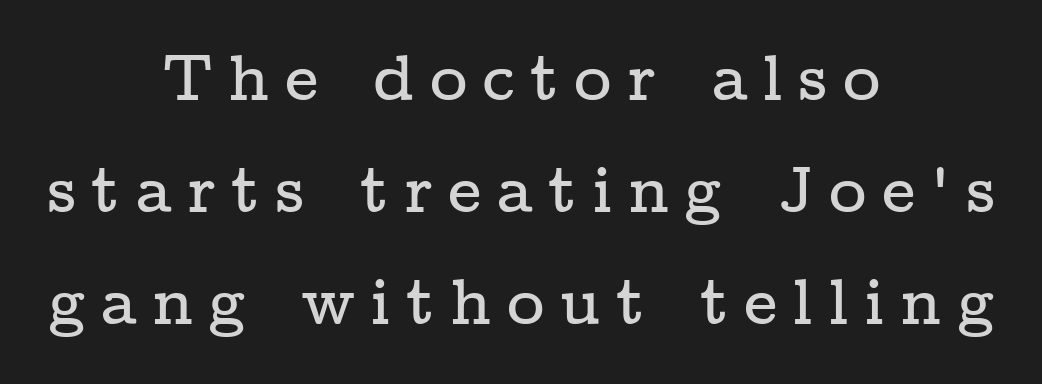
Q: Is the text italic (slanted)? A: No, it is upright.
Q: Is the typeface a serif or a sans-serif typeface? A: Serif.
Q: Is the text underlined? A: No.
Q: How is the paragraph aligned? A: Centered.
Q: Is the spacing between letters normal or unusually wide? A: Unusually wide.
Q: Width (condensed, normal, or wide)? A: Wide.
Q: Stroke contrast? A: Low.
Q: x-height? A: Medium.
Q: Monospaced? A: No.
